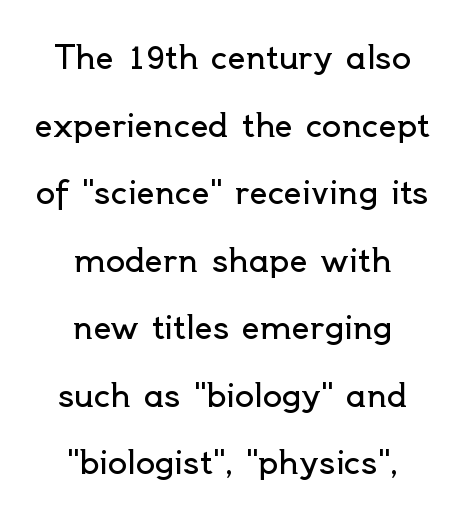
{"serif": "no", "italic": "no", "bold": "no", "weight": "regular", "width": "normal", "x_height": "small", "monospaced": "no", "underline": "no", "align": "center", "line_spacing": "loose", "line_spacing_ratio": 2.11, "letter_spacing": "normal", "letter_spacing_em": 0.0, "glyph_px": 32}
